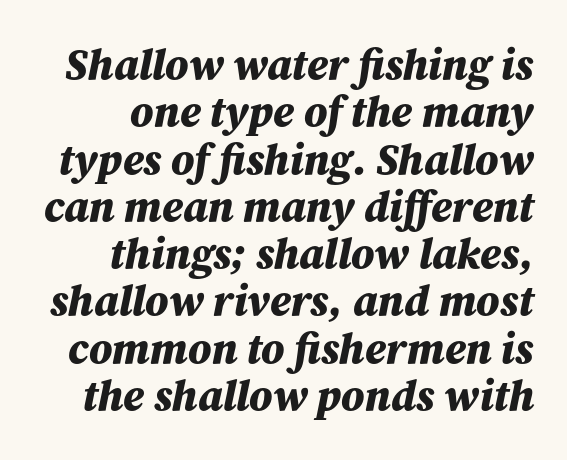
The image shows 43 px bold type, italic (leaning right); set right-aligned, tight line spacing (1.1x), normal letter spacing, not underlined; medium stroke contrast and a medium x-height.
